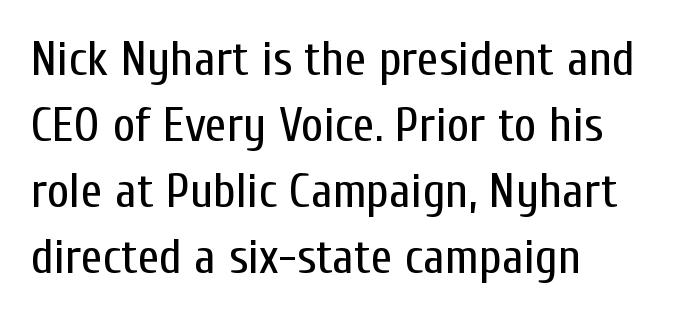
The image shows 49 px regular-weight, condensed sans-serif type, upright; set left-aligned, normal line spacing (1.35x), normal letter spacing, not underlined; low stroke contrast and a medium x-height.
